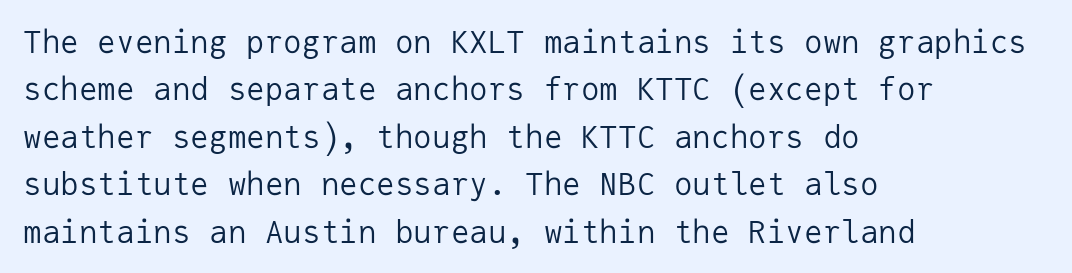
The image shows 31 px regular-weight sans-serif type, upright, monospaced; set left-aligned, normal line spacing (1.53x), normal letter spacing, not underlined; low stroke contrast and a medium x-height.
